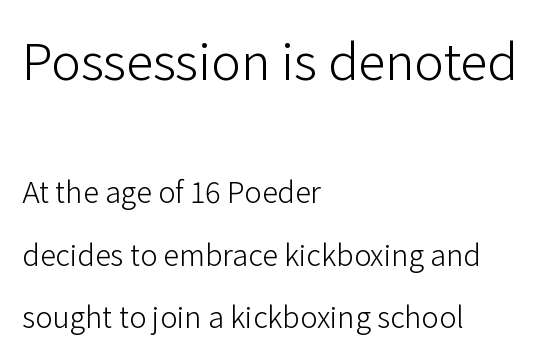
If you measured baseline to baseline, you'd find a long distance. Unmarked baselines from the first word to the last. No extra tracking has been applied to these lines. Proportional: the letters do not fall into vertical columns. Reading down the block, your eye returns to a fixed left position each line. Characters remain perfectly vertical along every line.
